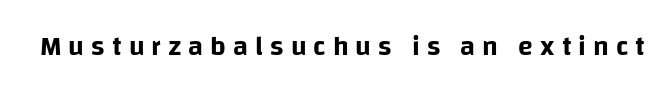
Underline: absent. Each word looks stretched out because of the extra space between its letters. Tall strokes in this sample are plumb rather than angled.
